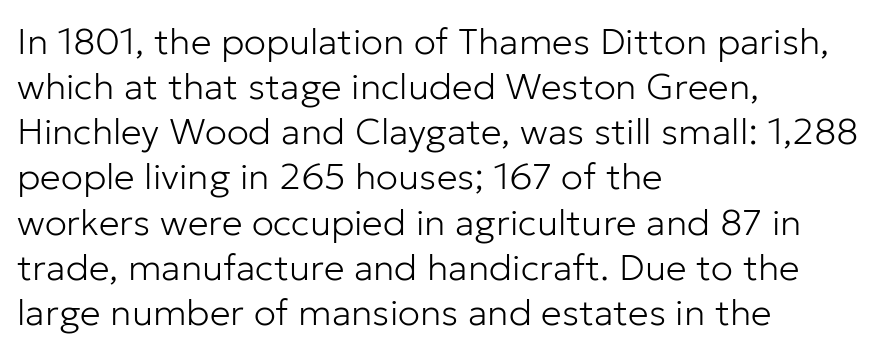
Regarding serifs, this sample does without them. The strokes carry an ordinary text weight at most. Each letter keeps its own natural width here, so spacing adapts to shape. Posture: upright roman. Tracking here is standard; glyphs follow each other at the usual distance.
